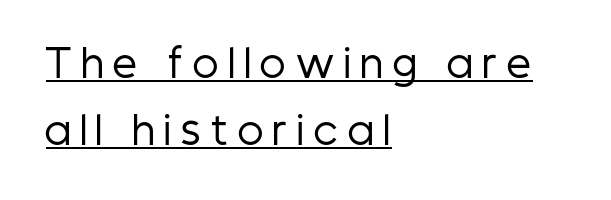
Q: Is the text bold? A: No.
Q: Is the text italic (slanted)? A: No, it is upright.
Q: Is the typeface a serif or a sans-serif typeface? A: Sans-serif.
Q: Is the text underlined? A: Yes.
Q: How is the paragraph aligned? A: Left-aligned.
Q: Is the spacing between letters normal or unusually wide? A: Unusually wide.
Q: Width (condensed, normal, or wide)? A: Condensed.
Q: Stroke contrast? A: Low.
Q: x-height? A: Medium.
Q: Monospaced? A: No.
